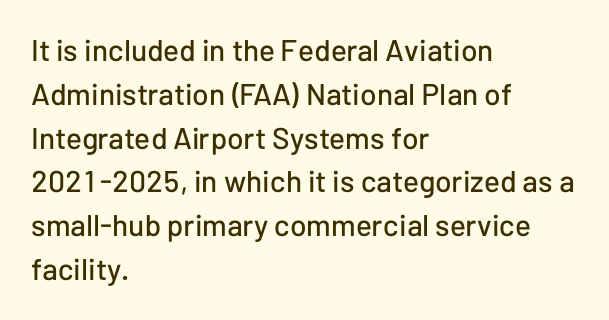
{"serif": "no", "italic": "no", "width": "normal", "stroke_contrast": "low", "x_height": "medium", "monospaced": "no", "underline": "no", "align": "left", "line_spacing": "normal", "line_spacing_ratio": 1.46, "letter_spacing": "normal", "letter_spacing_em": 0.0, "glyph_px": 30}
